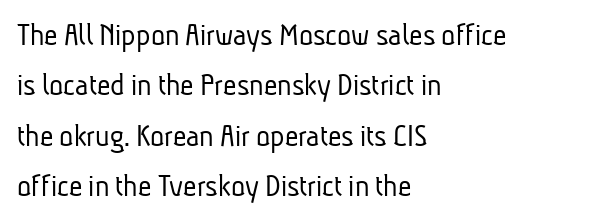
Q: Is the text bold? A: No.
Q: Is the typeface a serif or a sans-serif typeface? A: Sans-serif.
Q: Is the text underlined? A: No.
Q: How is the paragraph aligned? A: Left-aligned.
Q: Is the spacing between letters normal or unusually wide? A: Normal.
Q: Is the spacing between lines tight, normal or loose? A: Normal.
Q: Width (condensed, normal, or wide)? A: Condensed.
Q: Stroke contrast? A: Low.
Q: x-height? A: Medium.
Q: Monospaced? A: No.
